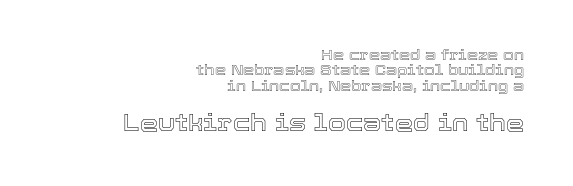
The image shows 23 px text type, upright; set right-aligned, tight line spacing (1.09x), normal letter spacing, not underlined; the second (bottom) block is 1.64x larger.
